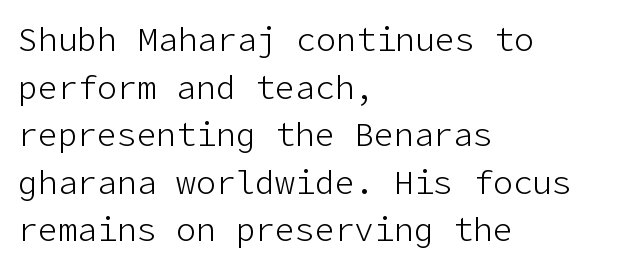
The image shows 33 px light sans-serif type, upright; set left-aligned, normal line spacing (1.44x), normal letter spacing, not underlined; low stroke contrast and a medium x-height.
